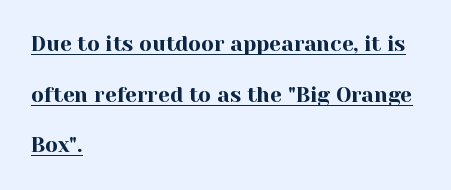
The image shows 21 px text type, upright; set left-aligned, loose line spacing (2.41x), normal letter spacing, underlined.
